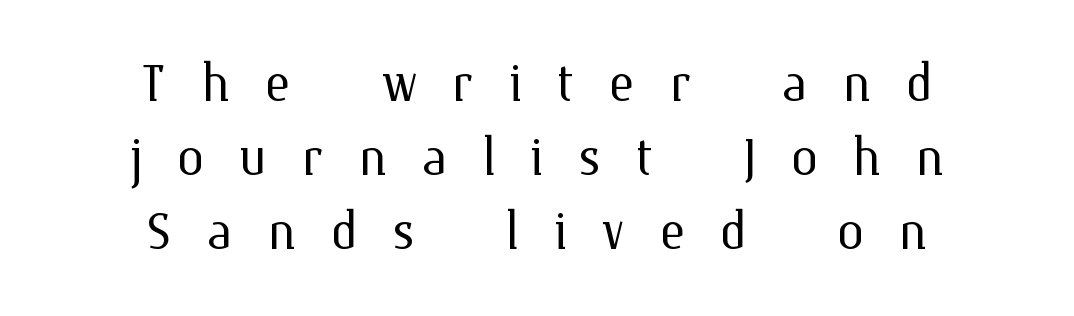
The image shows 69 px light type, upright; set centered, tight line spacing (1.07x), unusually wide letter spacing (+0.5 em), not underlined; medium stroke contrast and a medium x-height.
